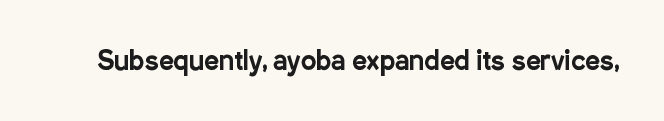
{"italic": "no", "underline": "no", "letter_spacing": "normal", "letter_spacing_em": 0.0, "glyph_px": 26}
